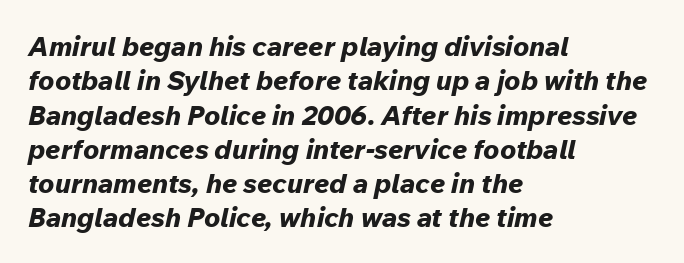
The image shows 27 px bold type, italic (leaning right); set left-aligned, normal line spacing (1.27x), normal letter spacing, not underlined.
